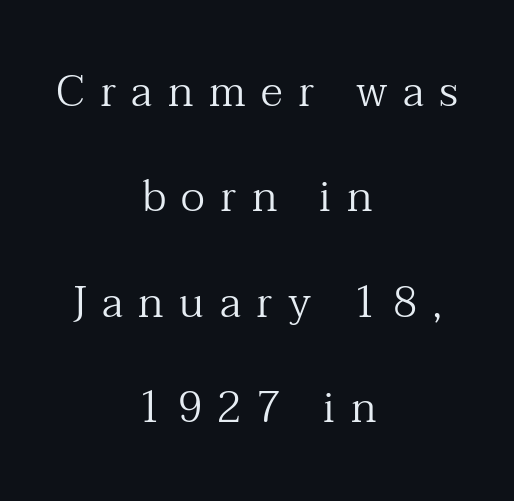
Is this a fixed-width face? No — the glyphs have proportional, varying widths. Typeset on center — no edge is straight. The space directly below the letters is spotless. The rendering uses a large line-height, opening up the rows. When letters stand straight like this, we call the style roman or upright. Display-style spreading of the glyphs; the letterfit is very open.
